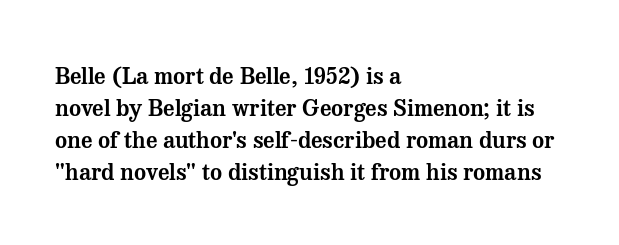
The image shows 23 px text type, upright; set left-aligned, normal line spacing (1.39x), normal letter spacing, not underlined.
